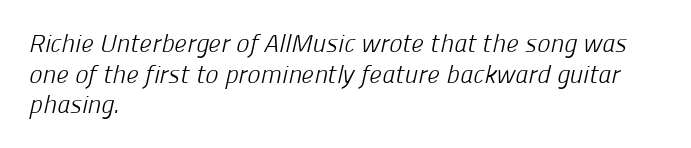
Standard letterfit; no display-style spreading of the glyphs. Visually the block forms a straight wall on the left and a jagged coastline on the right. Plain, unruled lines of type. Weight: not bold — regular or lighter.
